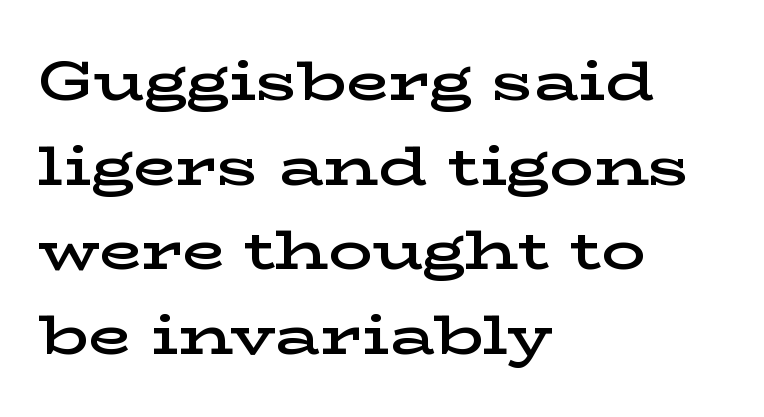
Q: Is the text bold? A: Semi-bold.
Q: Is the text italic (slanted)? A: No, it is upright.
Q: Is the typeface a serif or a sans-serif typeface? A: Serif.
Q: Is the text underlined? A: No.
Q: How is the paragraph aligned? A: Left-aligned.
Q: Is the spacing between letters normal or unusually wide? A: Normal.
Q: Is the spacing between lines tight, normal or loose? A: Normal.
Q: Width (condensed, normal, or wide)? A: Wide.
Q: Stroke contrast? A: Low.
Q: x-height? A: Medium.
Q: Monospaced? A: No.
